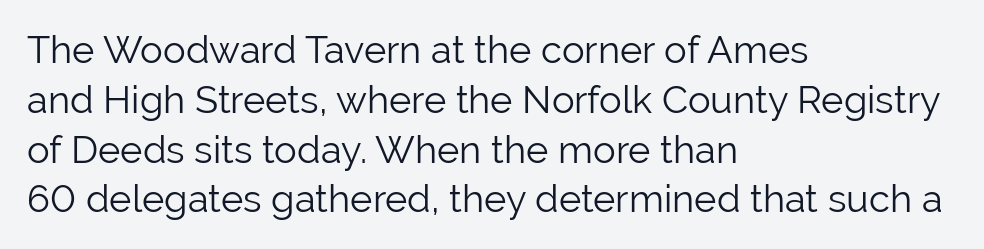
The image shows 38 px light sans-serif type, upright; set left-aligned, normal line spacing (1.31x), normal letter spacing, not underlined; low stroke contrast and a medium x-height.
